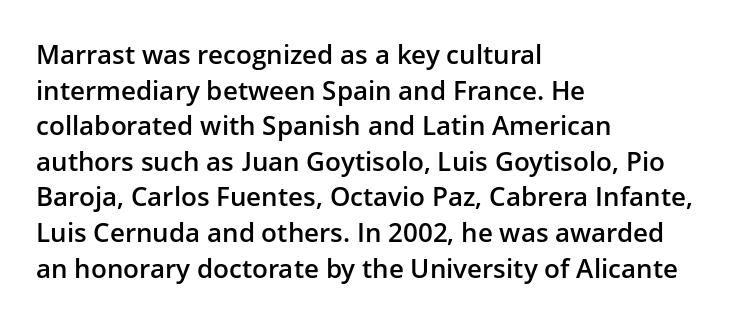
Q: Is the text bold? A: Semi-bold.
Q: Is the text italic (slanted)? A: No, it is upright.
Q: Is the text underlined? A: No.
Q: How is the paragraph aligned? A: Left-aligned.
Q: Is the spacing between letters normal or unusually wide? A: Normal.
Q: Is the spacing between lines tight, normal or loose? A: Normal.
